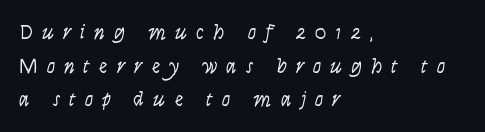
Q: Is the text bold? A: No.
Q: Is the text italic (slanted)? A: Yes, it leans right by about 9 degrees.
Q: Is the text underlined? A: No.
Q: How is the paragraph aligned? A: Left-aligned.
Q: Is the spacing between letters normal or unusually wide? A: Unusually wide.
Q: Is the spacing between lines tight, normal or loose? A: Normal.
